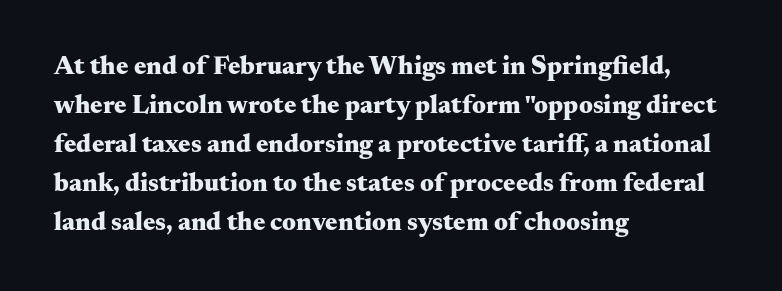
The image shows 26 px bold type, upright; set left-aligned, normal line spacing (1.5x), normal letter spacing, not underlined.
